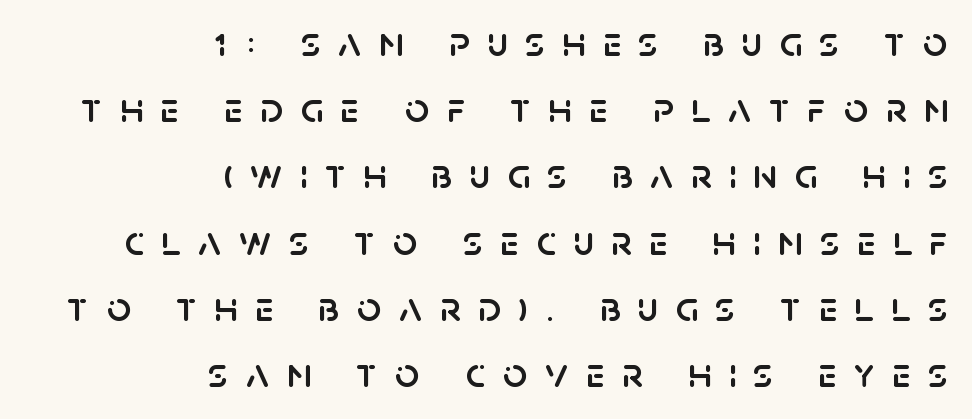
Q: Is the text italic (slanted)? A: No, it is upright.
Q: Is the typeface a serif or a sans-serif typeface? A: Sans-serif.
Q: Is the text underlined? A: No.
Q: How is the paragraph aligned? A: Right-aligned.
Q: Is the spacing between letters normal or unusually wide? A: Unusually wide.
Q: Is the spacing between lines tight, normal or loose? A: Normal.
Q: Width (condensed, normal, or wide)? A: Normal.
Q: Stroke contrast? A: Low.
Q: x-height? A: Large.
Q: Monospaced? A: No.
